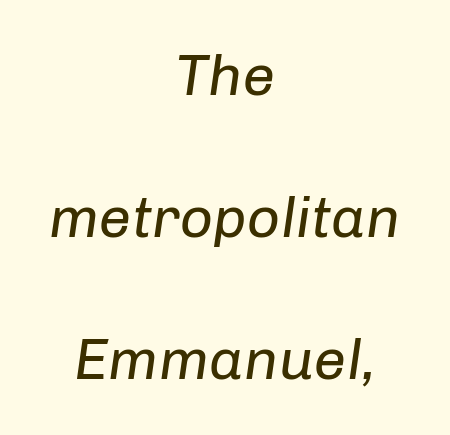
The lettering tilts uniformly, giving the passage an italic look. The zone under the glyphs is completely vacant. Glyph-to-glyph distance matches everyday printed text. Teacher's note: observe the equal gaps on both sides — that is centered alignment. The rendering uses natural spacing where letterforms have individual widths. What's the leading like? Stretched, with rows far apart.
